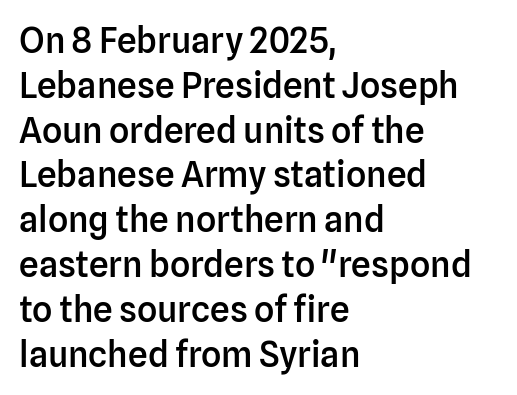
{"serif": "no", "italic": "no", "bold": "semi", "weight": "semibold", "width": "normal", "stroke_contrast": "low", "x_height": "medium", "monospaced": "no", "underline": "no", "align": "left", "line_spacing": "normal", "line_spacing_ratio": 1.28, "letter_spacing": "normal", "letter_spacing_em": 0.0, "glyph_px": 35}
